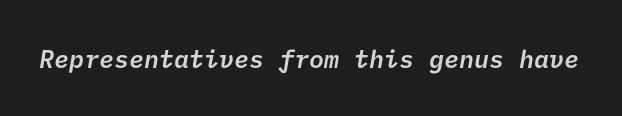
The image shows 25 px text type; set normal letter spacing, not underlined.
